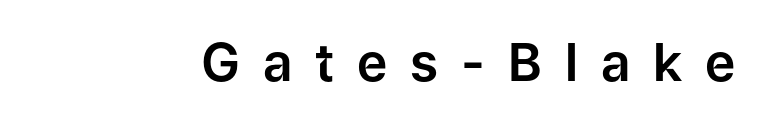
{"serif": "no", "italic": "no", "width": "normal", "stroke_contrast": "low", "x_height": "medium", "monospaced": "no", "underline": "no", "letter_spacing": "wide", "letter_spacing_em": 0.44, "glyph_px": 52}
